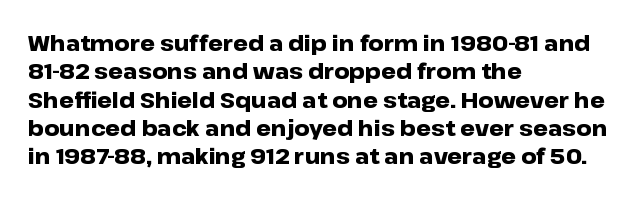
{"italic": "no", "bold": "yes", "underline": "no", "align": "left", "line_spacing": "normal", "line_spacing_ratio": 1.35, "letter_spacing": "normal", "letter_spacing_em": 0.0, "glyph_px": 21}
